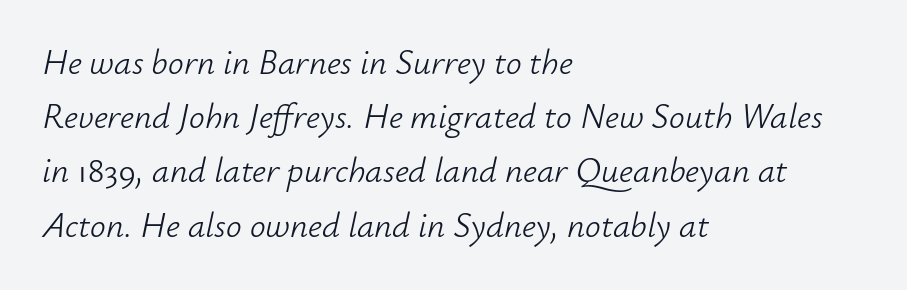
Q: Is the text bold? A: No.
Q: Is the text italic (slanted)? A: Yes, it leans right by about 12 degrees.
Q: Is the text underlined? A: No.
Q: How is the paragraph aligned? A: Left-aligned.
Q: Is the spacing between letters normal or unusually wide? A: Normal.
Q: Is the spacing between lines tight, normal or loose? A: Normal.
Q: Width (condensed, normal, or wide)? A: Normal.
Q: Stroke contrast? A: Low.
Q: x-height? A: Small.
Q: Monospaced? A: No.
